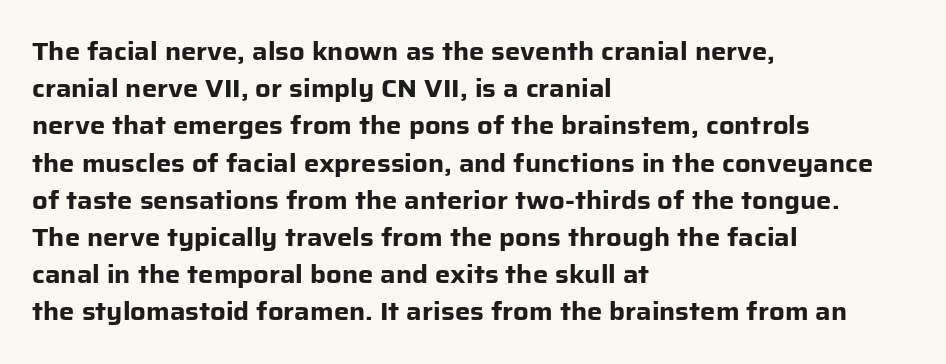
The image shows 24 px bold type, upright; set left-aligned, normal line spacing (1.55x), normal letter spacing, not underlined.
